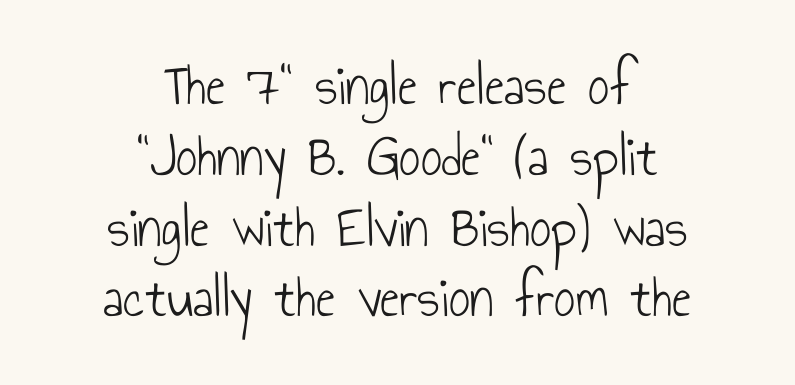
The image shows 59 px light, condensed sans-serif type, upright; set centered, line spacing 1.2x, normal letter spacing, not underlined; low stroke contrast and a small x-height.
